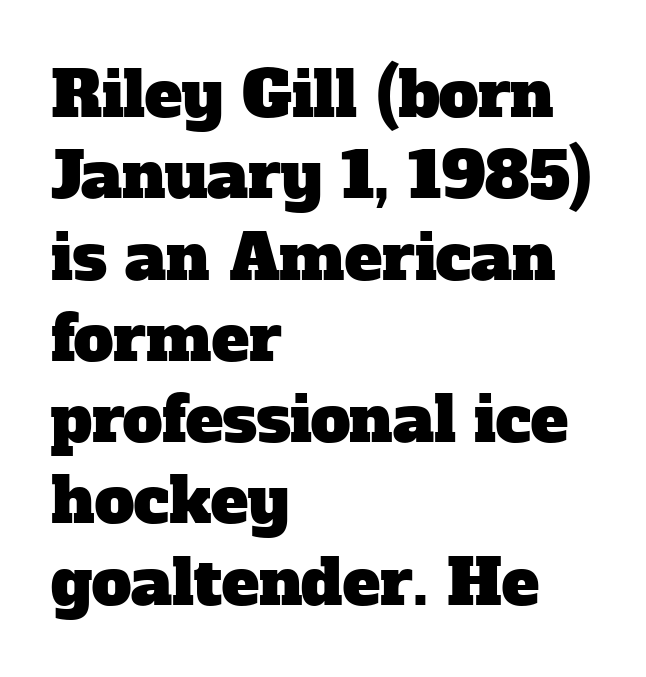
Q: Is the typeface a serif or a sans-serif typeface? A: Serif.
Q: Is the text underlined? A: No.
Q: How is the paragraph aligned? A: Left-aligned.
Q: Is the spacing between letters normal or unusually wide? A: Normal.
Q: Is the spacing between lines tight, normal or loose? A: Normal.
Q: Width (condensed, normal, or wide)? A: Normal.
Q: Stroke contrast? A: Low.
Q: x-height? A: Medium.
Q: Monospaced? A: No.
